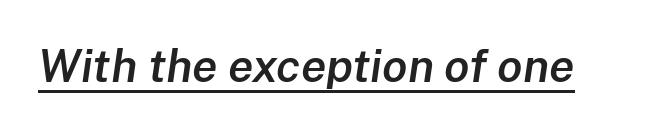
Q: Is the text bold? A: Semi-bold.
Q: Is the text italic (slanted)? A: Yes, it leans right by about 8 degrees.
Q: Is the text underlined? A: Yes.
Q: Is the spacing between letters normal or unusually wide? A: Normal.
Q: Width (condensed, normal, or wide)? A: Normal.
Q: Stroke contrast? A: Low.
Q: x-height? A: Medium.
Q: Monospaced? A: No.
